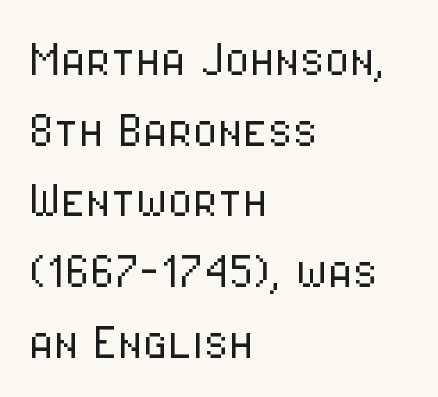
{"serif": "no", "italic": "no", "bold": "no", "weight": "light", "width": "condensed", "stroke_contrast": "low", "x_height": "medium", "monospaced": "no", "underline": "no", "align": "left", "line_spacing_ratio": 1.24, "letter_spacing": "normal", "letter_spacing_em": 0.0, "glyph_px": 57}
